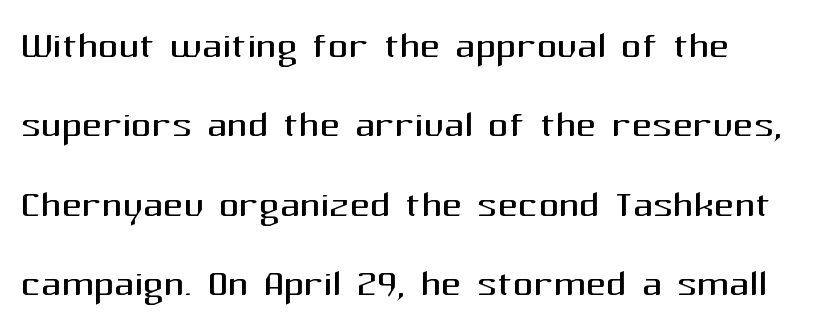
{"serif": "no", "italic": "no", "bold": "no", "weight": "regular", "width": "normal", "stroke_contrast": "medium", "x_height": "medium", "monospaced": "no", "underline": "no", "align": "left", "line_spacing": "normal", "line_spacing_ratio": 1.59, "letter_spacing": "normal", "letter_spacing_em": 0.0, "glyph_px": 50}
